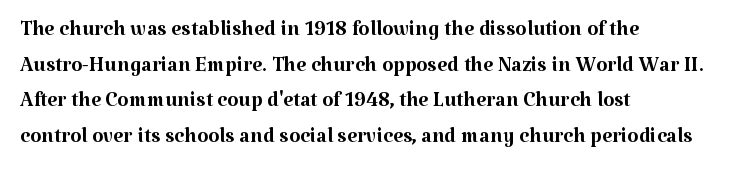
{"serif": "yes", "italic": "no", "bold": "no", "weight": "regular", "width": "normal", "stroke_contrast": "medium", "x_height": "medium", "monospaced": "no", "underline": "no", "align": "left", "line_spacing_ratio": 1.23, "letter_spacing": "normal", "letter_spacing_em": 0.0, "glyph_px": 29}
